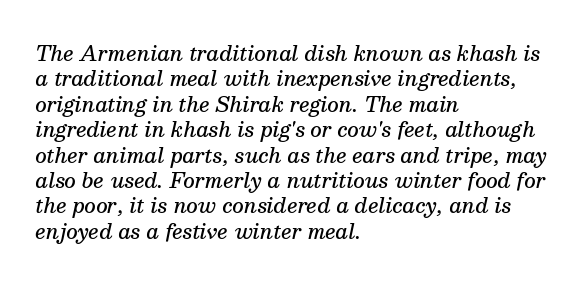
Q: Is the text bold? A: Semi-bold.
Q: Is the text italic (slanted)? A: Yes, it leans right by about 13 degrees.
Q: Is the text underlined? A: No.
Q: How is the paragraph aligned? A: Left-aligned.
Q: Is the spacing between letters normal or unusually wide? A: Normal.
Q: Is the spacing between lines tight, normal or loose? A: Normal.
